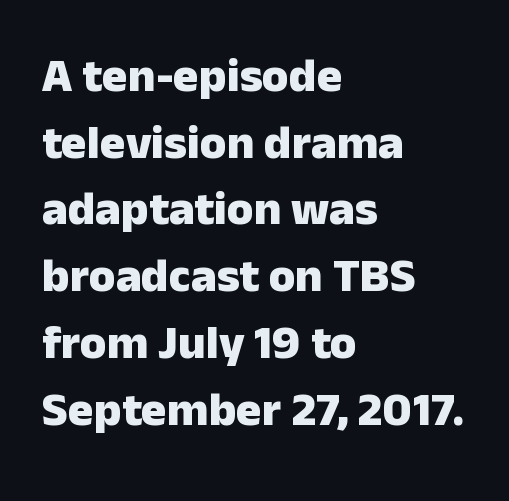
The image shows 48 px heavy sans-serif type, upright; set left-aligned, normal line spacing (1.39x), normal letter spacing, not underlined; low stroke contrast and a medium x-height.
